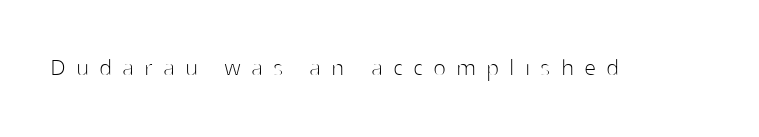
{"italic": "no", "bold": "no", "underline": "no", "letter_spacing": "wide", "letter_spacing_em": 0.38, "glyph_px": 27}
